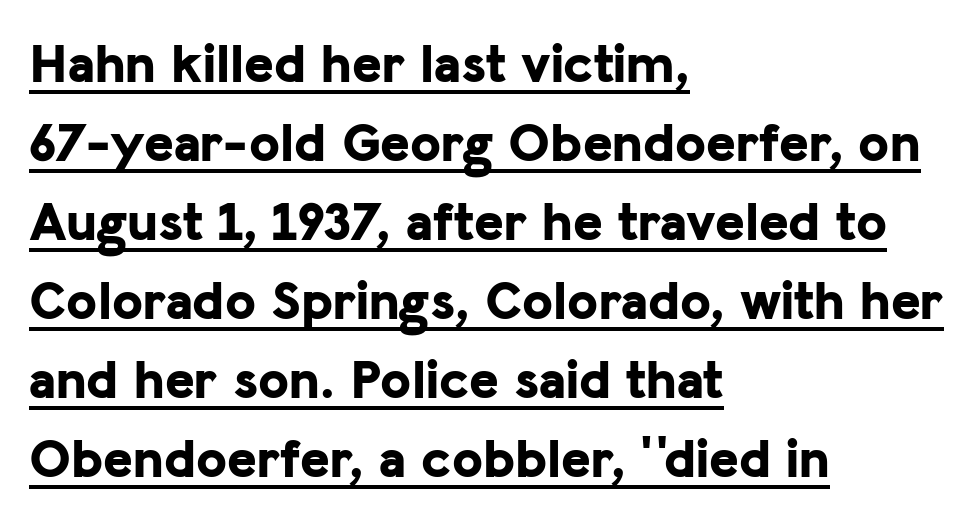
{"serif": "no", "italic": "no", "bold": "yes", "weight": "bold", "width": "normal", "stroke_contrast": "low", "x_height": "medium", "monospaced": "no", "underline": "yes", "align": "left", "line_spacing": "normal", "line_spacing_ratio": 1.41, "letter_spacing": "normal", "letter_spacing_em": 0.0, "glyph_px": 56}
